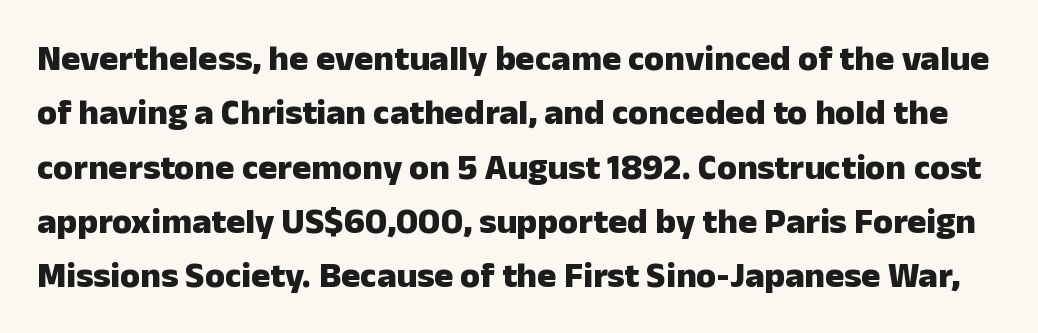
{"serif": "no", "italic": "no", "bold": "yes", "weight": "heavy", "width": "normal", "stroke_contrast": "low", "x_height": "medium", "monospaced": "no", "underline": "no", "line_spacing": "normal", "line_spacing_ratio": 1.51, "letter_spacing": "normal", "letter_spacing_em": 0.0, "glyph_px": 36}
